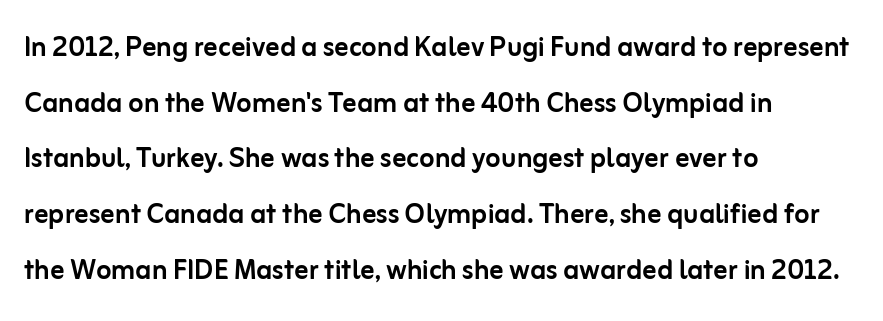
The line-height multiplier appears to be the usual default. The face used here is proportionally spaced, like ordinary book or web type. Students, note that the glyphs here touch the page at normal intervals. This sample is left-justified, so line endings fall wherever the words run out.
